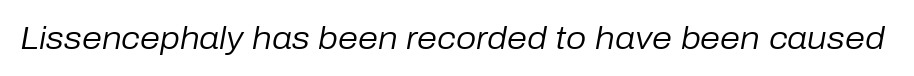
Q: Is the text bold? A: No.
Q: Is the text italic (slanted)? A: Yes, it leans right by about 10 degrees.
Q: Is the text underlined? A: No.
Q: Is the spacing between letters normal or unusually wide? A: Normal.
Q: Width (condensed, normal, or wide)? A: Normal.
Q: Stroke contrast? A: Low.
Q: x-height? A: Medium.
Q: Monospaced? A: No.
